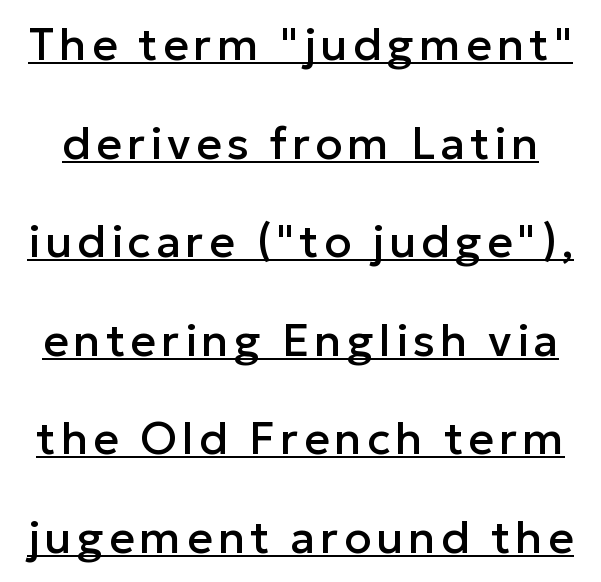
{"serif": "no", "italic": "no", "width": "normal", "stroke_contrast": "low", "x_height": "medium", "monospaced": "no", "underline": "yes", "line_spacing": "loose", "line_spacing_ratio": 2.19, "glyph_px": 45}
